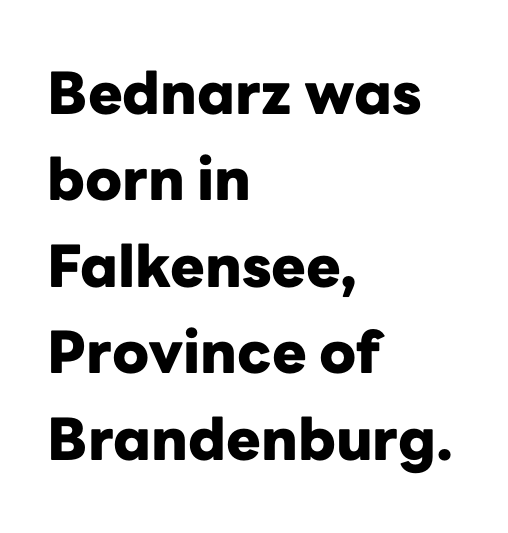
{"serif": "no", "italic": "no", "bold": "yes", "weight": "heavy", "width": "normal", "stroke_contrast": "low", "x_height": "medium", "monospaced": "no", "underline": "no", "align": "left", "line_spacing": "normal", "line_spacing_ratio": 1.49, "letter_spacing": "normal", "letter_spacing_em": 0.0, "glyph_px": 58}
